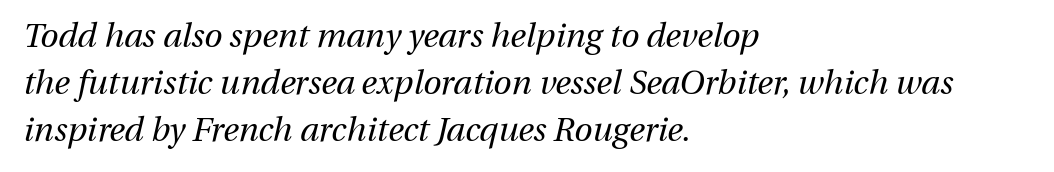
The image shows 33 px regular-weight type, italic (leaning right); set left-aligned, normal line spacing (1.42x), normal letter spacing, not underlined; medium stroke contrast and a medium x-height.
